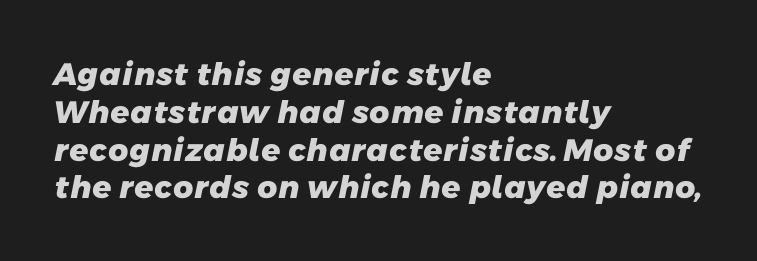
{"serif": "no", "bold": "yes", "weight": "heavy", "width": "normal", "stroke_contrast": "low", "x_height": "medium", "monospaced": "no", "underline": "no", "align": "left", "line_spacing_ratio": 1.22, "letter_spacing": "normal", "letter_spacing_em": 0.0, "glyph_px": 31}
